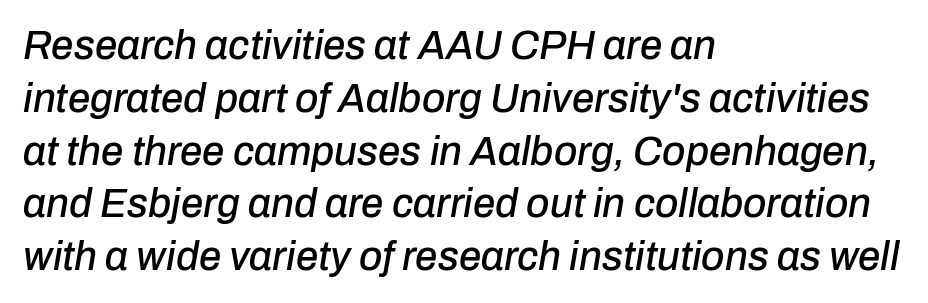
Q: Is the text italic (slanted)? A: Yes, it leans right by about 10 degrees.
Q: Is the text underlined? A: No.
Q: How is the paragraph aligned? A: Left-aligned.
Q: Is the spacing between letters normal or unusually wide? A: Normal.
Q: Is the spacing between lines tight, normal or loose? A: Normal.
Q: Width (condensed, normal, or wide)? A: Normal.
Q: Stroke contrast? A: Low.
Q: x-height? A: Medium.
Q: Monospaced? A: No.
